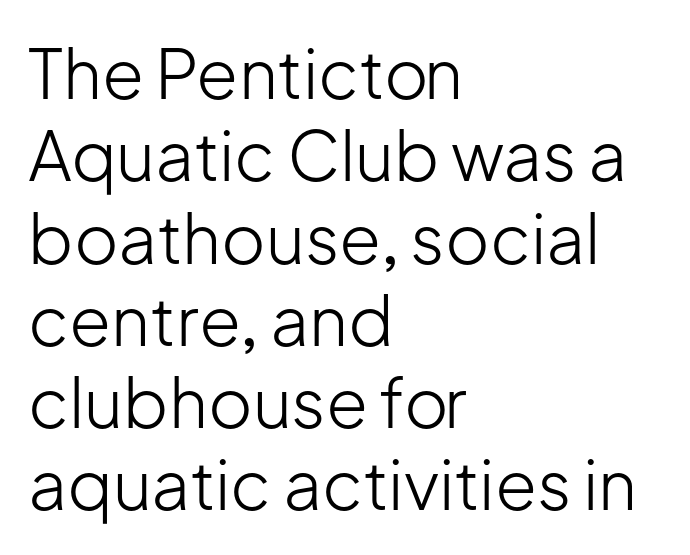
Q: Is the text bold? A: No.
Q: Is the text italic (slanted)? A: No, it is upright.
Q: Is the typeface a serif or a sans-serif typeface? A: Sans-serif.
Q: Is the text underlined? A: No.
Q: How is the paragraph aligned? A: Left-aligned.
Q: Is the spacing between letters normal or unusually wide? A: Normal.
Q: Width (condensed, normal, or wide)? A: Normal.
Q: Stroke contrast? A: Low.
Q: x-height? A: Medium.
Q: Monospaced? A: No.
